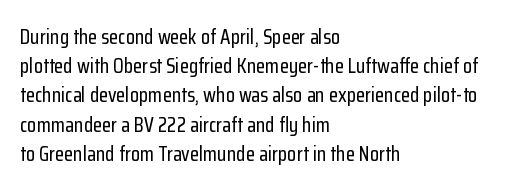
Q: Is the text italic (slanted)? A: No, it is upright.
Q: Is the text underlined? A: No.
Q: How is the paragraph aligned? A: Left-aligned.
Q: Is the spacing between letters normal or unusually wide? A: Normal.
Q: Is the spacing between lines tight, normal or loose? A: Normal.
